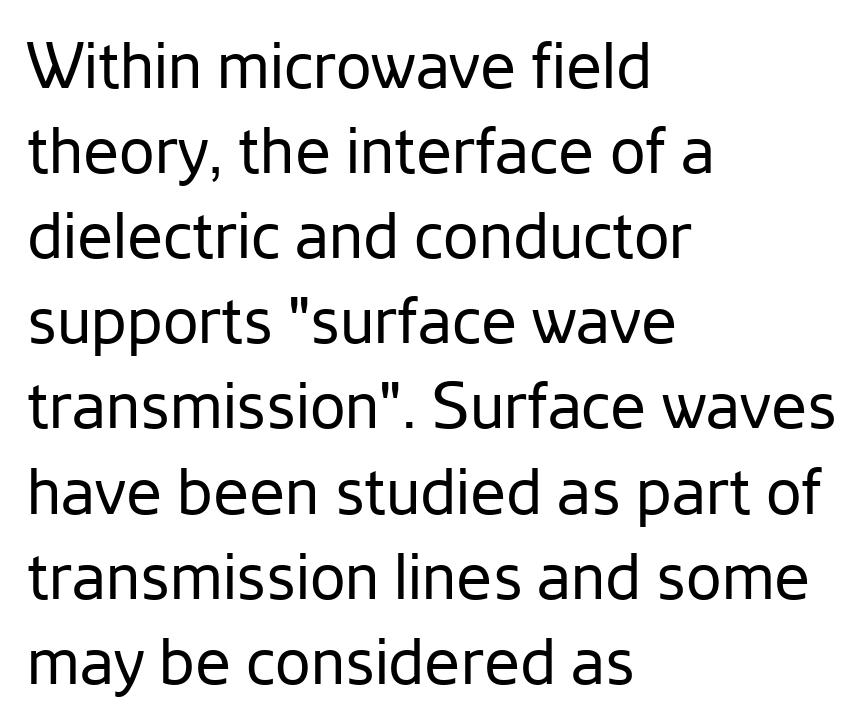
Q: Is the text bold? A: No.
Q: Is the text italic (slanted)? A: No, it is upright.
Q: Is the typeface a serif or a sans-serif typeface? A: Sans-serif.
Q: Is the text underlined? A: No.
Q: How is the paragraph aligned? A: Left-aligned.
Q: Is the spacing between letters normal or unusually wide? A: Normal.
Q: Is the spacing between lines tight, normal or loose? A: Normal.
Q: Width (condensed, normal, or wide)? A: Normal.
Q: Stroke contrast? A: Low.
Q: x-height? A: Medium.
Q: Monospaced? A: No.
